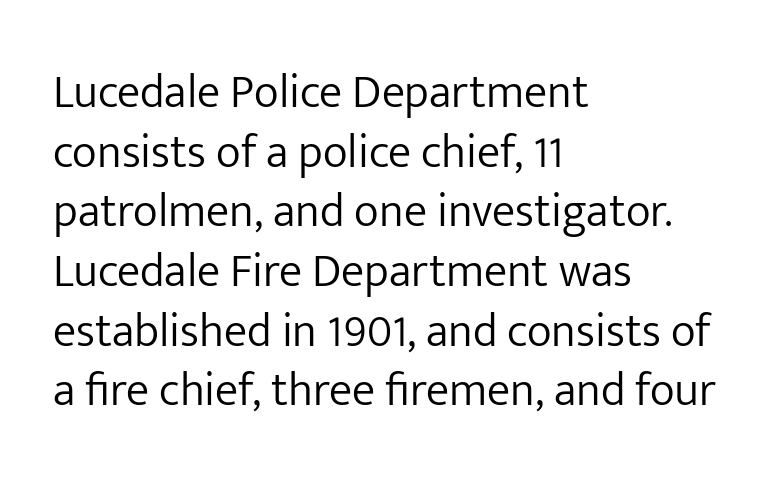
{"serif": "no", "italic": "no", "bold": "no", "weight": "light", "width": "normal", "stroke_contrast": "low", "x_height": "medium", "monospaced": "no", "underline": "no", "align": "left", "line_spacing": "normal", "line_spacing_ratio": 1.27, "letter_spacing": "normal", "letter_spacing_em": 0.0, "glyph_px": 47}
